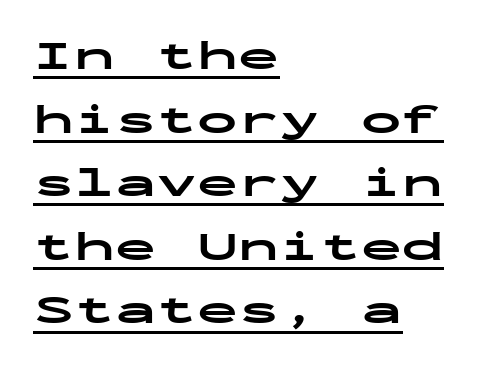
The image shows 41 px bold, wide sans-serif type, upright, monospaced; set left-aligned, normal line spacing (1.55x), normal letter spacing, underlined; low stroke contrast and a medium x-height.
